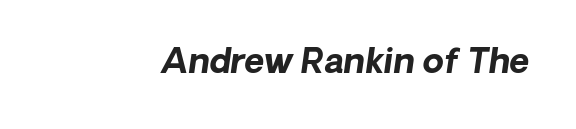
This rendering employs a face without finishing strokes, i.e., a sans-serif. Every letter is thick-stroked: bold, no question. How are the letters spaced? Ordinarily, with no added tracking. Varying glyph widths throughout — classic text-font behaviour.
